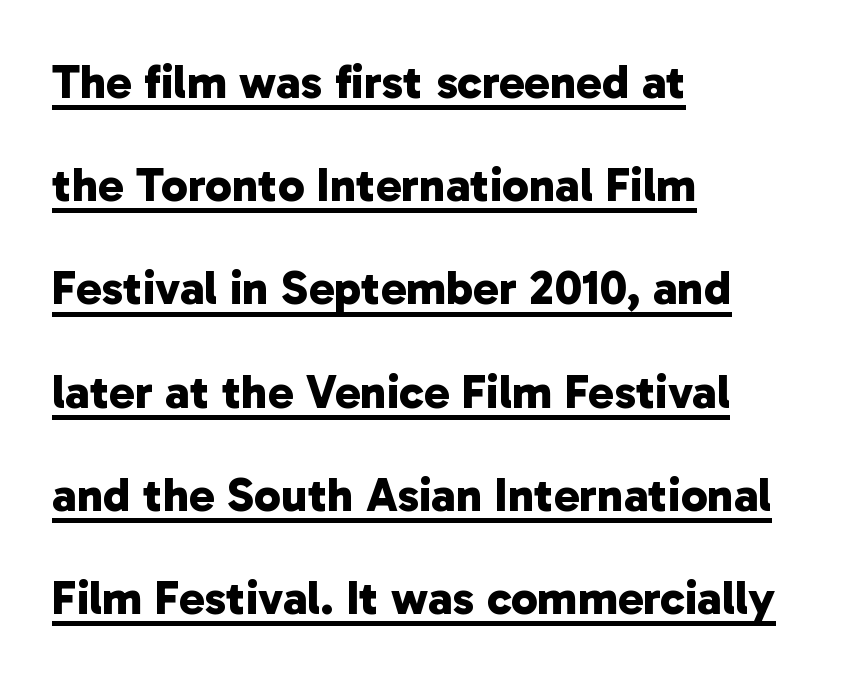
{"serif": "no", "bold": "yes", "weight": "bold", "width": "normal", "stroke_contrast": "low", "x_height": "medium", "monospaced": "no", "underline": "yes", "align": "left", "line_spacing": "loose", "line_spacing_ratio": 2.15, "letter_spacing": "normal", "letter_spacing_em": 0.0, "glyph_px": 48}
